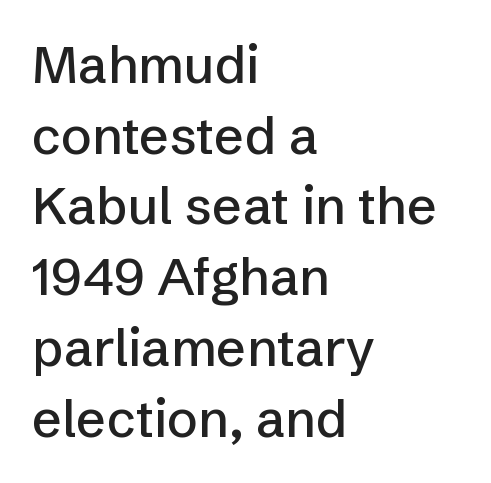
{"serif": "no", "italic": "no", "width": "normal", "stroke_contrast": "low", "x_height": "medium", "monospaced": "no", "underline": "no", "align": "left", "line_spacing": "normal", "line_spacing_ratio": 1.36, "letter_spacing": "normal", "letter_spacing_em": 0.0, "glyph_px": 52}
